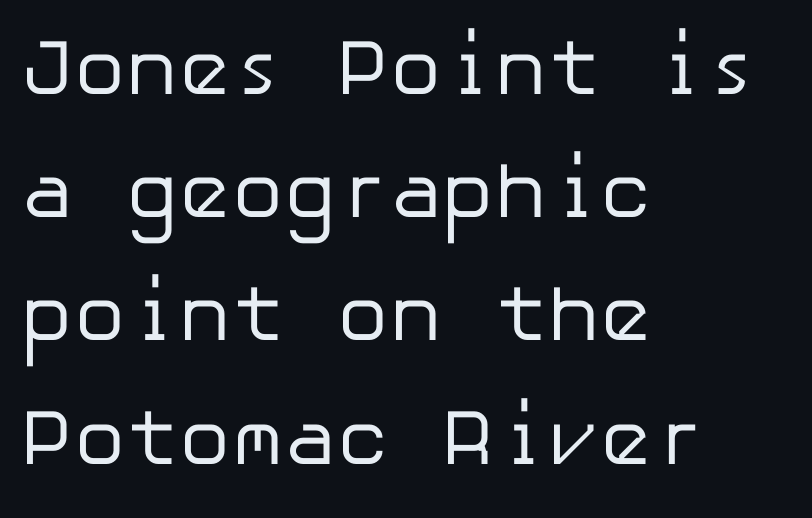
Horizontal bands of white between lines are of average thickness. Caption: multi-line text, flush left, ragged right. Ascenders rise straight up at ninety degrees. The space beneath each line is pristine and unruled. The typesetting does not lean heavy: it is not bold.
